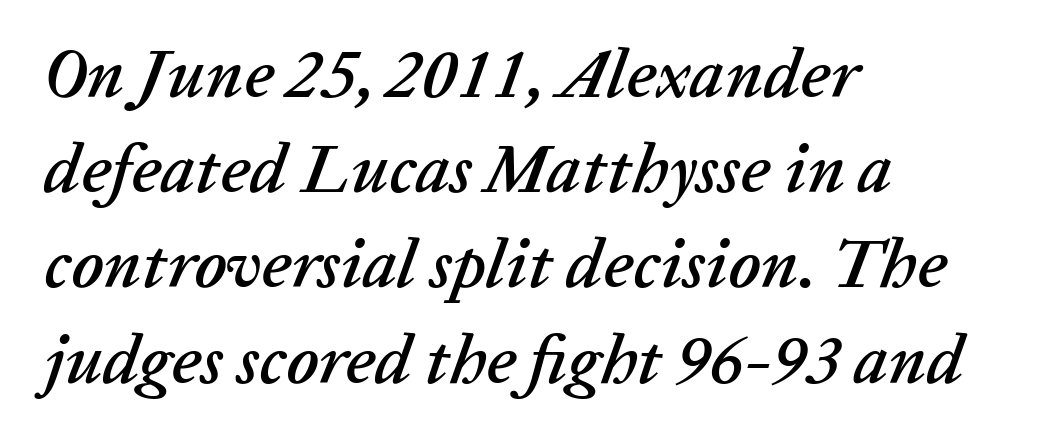
The image shows 69 px text type, italic (leaning right); set left-aligned, normal line spacing (1.38x), normal letter spacing, not underlined; low stroke contrast and a medium x-height.
